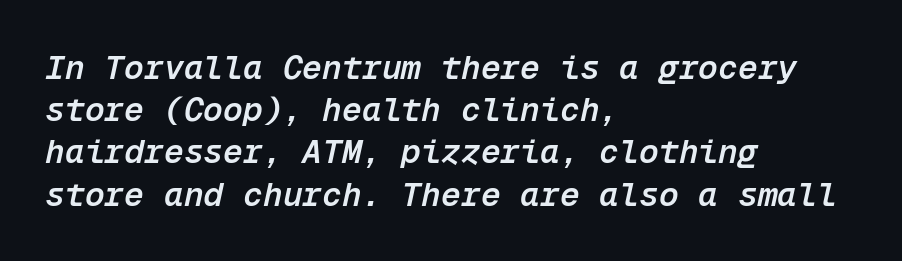
{"italic": "yes", "lean": "right", "slant_degrees": 12, "bold": "semi", "weight": "semibold", "width": "normal", "stroke_contrast": "low", "x_height": "medium", "monospaced": "yes", "underline": "no", "align": "left", "line_spacing": "normal", "line_spacing_ratio": 1.28, "letter_spacing": "normal", "letter_spacing_em": 0.0, "glyph_px": 33}
